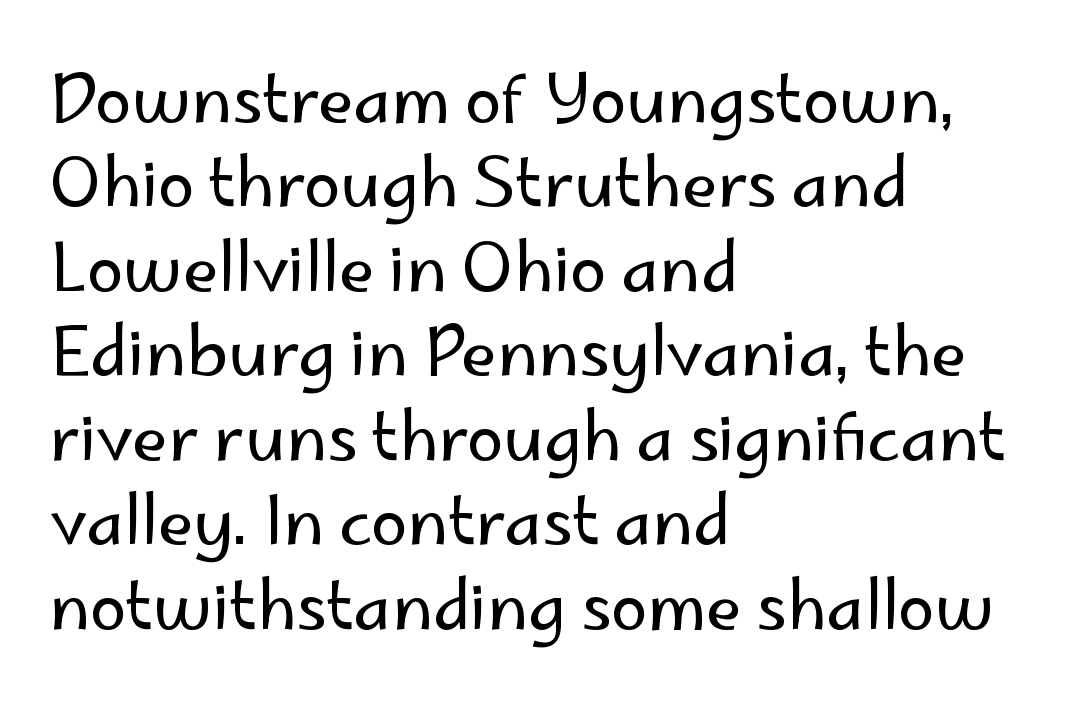
The image shows 66 px regular-weight sans-serif type, upright; set left-aligned, normal line spacing (1.28x), normal letter spacing, not underlined; low stroke contrast and a small x-height.
